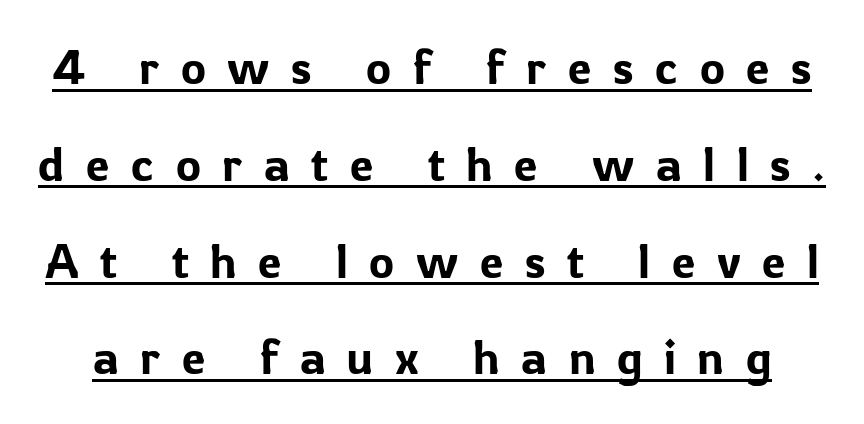
The designer went with a sans here, leaving each stem footless. This sample has the flowing, uneven cadence of proportional lettering. In designer terms, the underline attribute is active on this setting. This is the regular roman posture of the typeface. The letters are spread apart with noticeably loose tracking.
